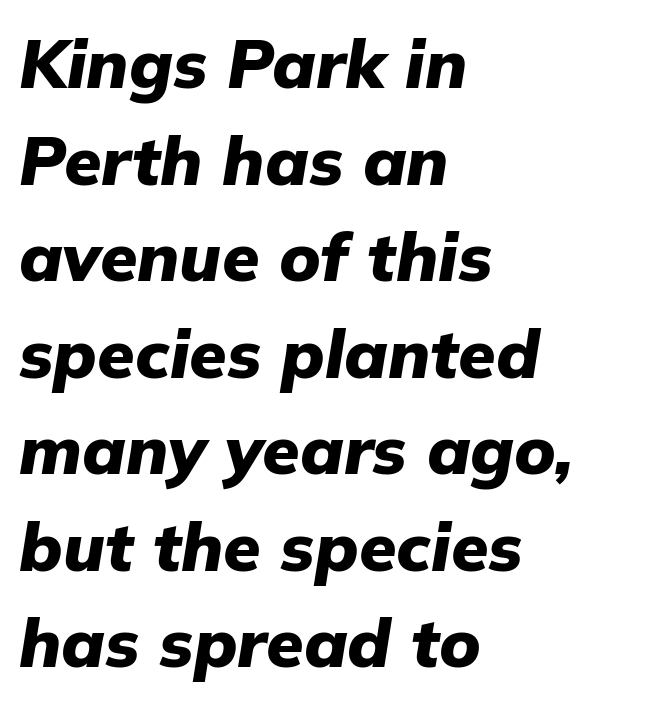
The image shows 68 px heavy type, italic (leaning right); set left-aligned, normal line spacing (1.42x), normal letter spacing, not underlined; low stroke contrast and a medium x-height.
